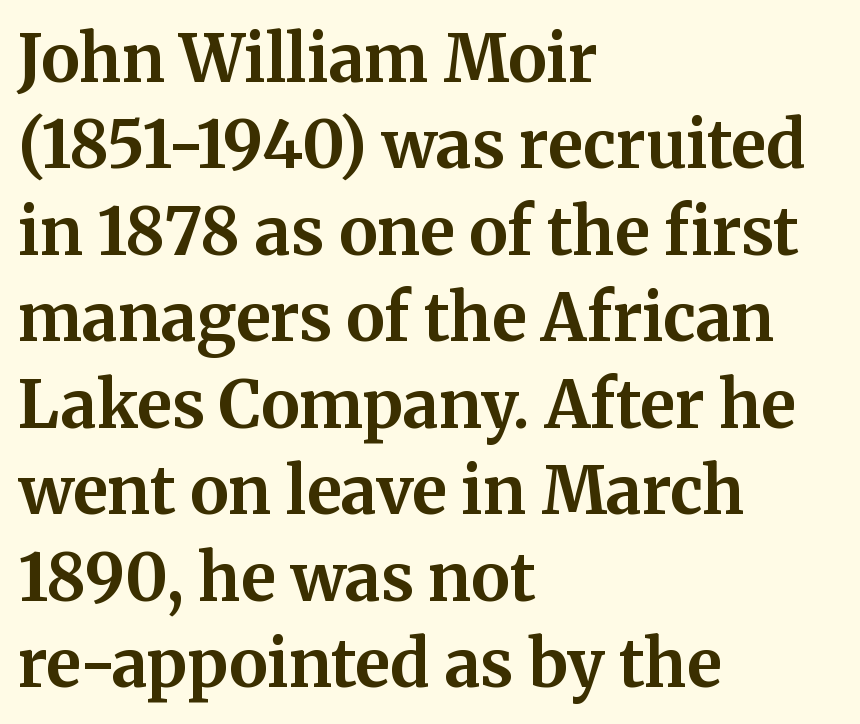
A typesetter would call this proportional, since set widths differ per character. Posture: upright roman. The rendering uses a bold face; every stroke is thick and dark. The baseline area is clear.
